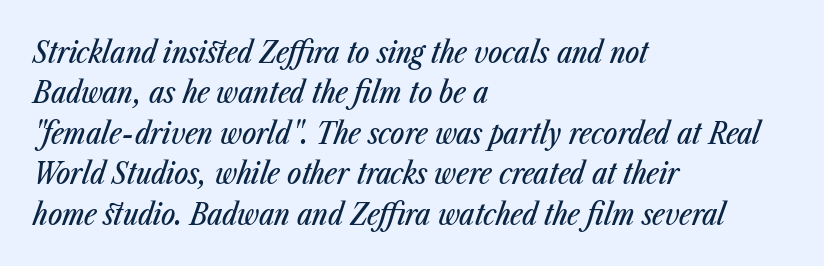
Q: Is the text italic (slanted)? A: Yes, it leans right by about 23 degrees.
Q: Is the text underlined? A: No.
Q: How is the paragraph aligned? A: Left-aligned.
Q: Is the spacing between letters normal or unusually wide? A: Normal.
Q: Is the spacing between lines tight, normal or loose? A: Normal.
Q: Width (condensed, normal, or wide)? A: Condensed.
Q: Stroke contrast? A: Low.
Q: x-height? A: Medium.
Q: Monospaced? A: No.
